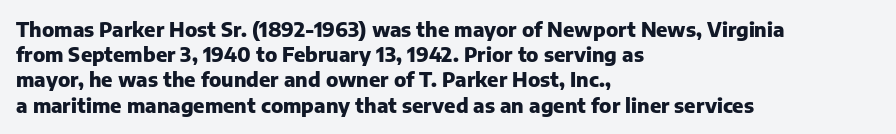
{"italic": "no", "bold": "yes", "underline": "no", "align": "left", "line_spacing": "normal", "line_spacing_ratio": 1.26, "letter_spacing": "normal", "letter_spacing_em": 0.0, "glyph_px": 20}
